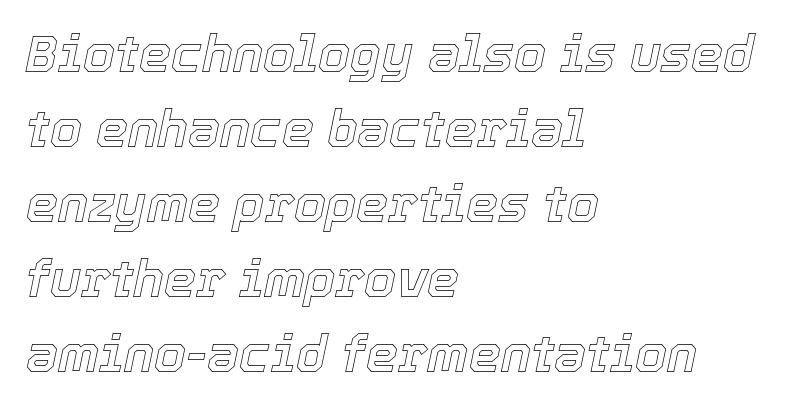
Which margin do the lines hug? The left one — the right edge is uneven. The typography opts for an oblique posture over an upright one. The letters advance in unequal steps, a hallmark of proportional type. You could call the tracking neutral — neither tight nor loose.
